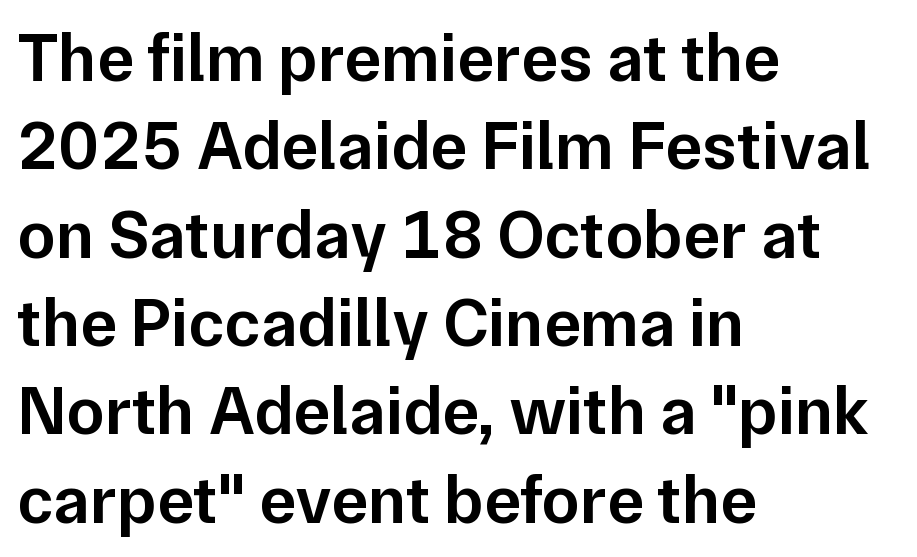
{"serif": "no", "italic": "no", "bold": "semi", "weight": "semibold", "width": "normal", "stroke_contrast": "low", "x_height": "medium", "monospaced": "no", "underline": "no", "align": "left", "line_spacing": "normal", "line_spacing_ratio": 1.28, "letter_spacing": "normal", "letter_spacing_em": 0.0, "glyph_px": 69}
